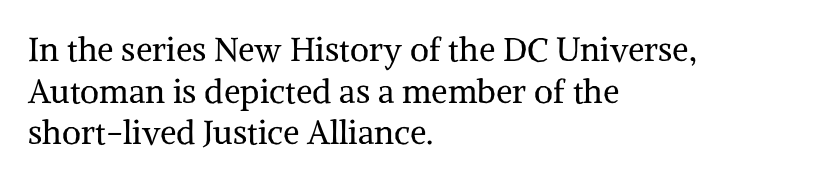
Nobody touched the tracking dial on this one. Has an underline been added? It has not. The text block is weighted toward the left margin, trailing off unevenly rightward. Leading matches the norm, producing a regular column. Notice how the stems are strictly vertical — no italics here. The font family rendered here belongs to the serif group.
